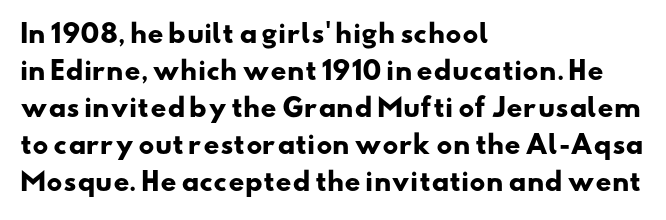
{"bold": "yes", "underline": "no", "align": "left", "line_spacing": "normal", "line_spacing_ratio": 1.48, "letter_spacing": "normal", "letter_spacing_em": 0.0, "glyph_px": 25}
